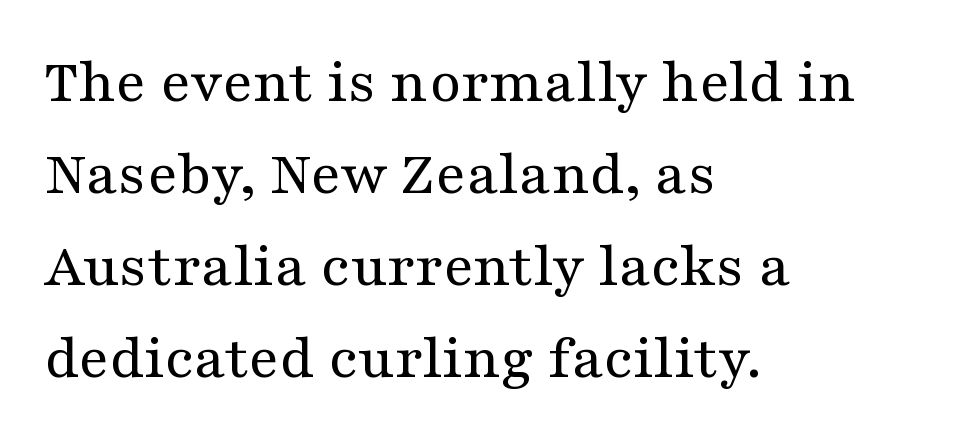
This rendering uses left alignment, leaving the right contour irregular. This block has exactly the height ordinary leading produces. These lines are rendered in a variable-pitch font. Stem width sits at or under what a default text font uses. The axis of the letterforms is exactly vertical.
